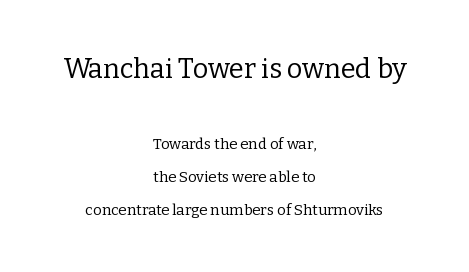
Q: Is the text bold? A: No.
Q: Is the text italic (slanted)? A: No, it is upright.
Q: Is the text underlined? A: No.
Q: How is the paragraph aligned? A: Centered.
Q: Is the spacing between letters normal or unusually wide? A: Normal.
Q: Is the spacing between lines tight, normal or loose? A: Loose.
Q: Which block of text is set in a larger size, the first (top) or the second (bottom)? A: The first (top) one.
